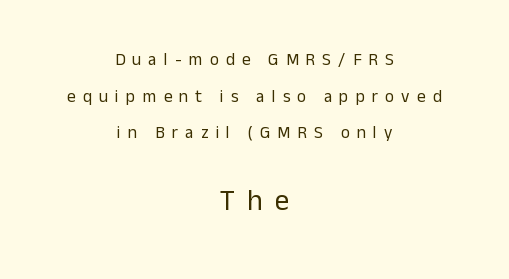
The horizontal fit of the characters is loose and conspicuously gappy. No chunkiness to these letters — they're not bold. Quick note: underline off. The lettering holds an erect, upright posture throughout.
